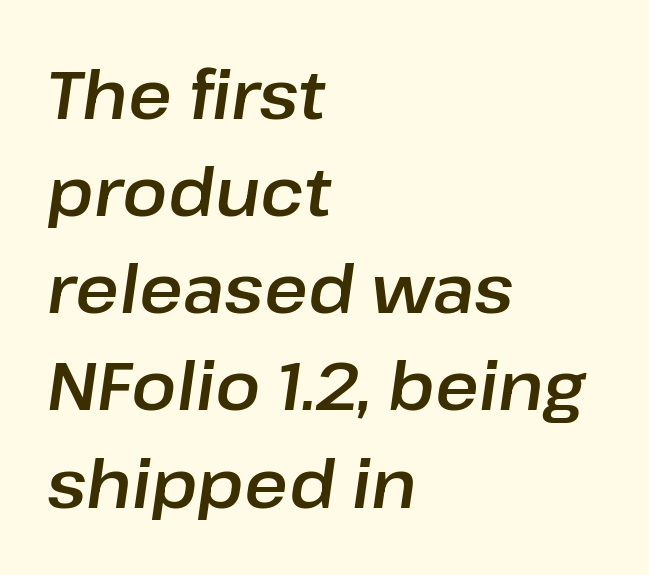
{"italic": "yes", "lean": "right", "slant_degrees": 8, "width": "normal", "stroke_contrast": "low", "x_height": "medium", "monospaced": "no", "underline": "no", "align": "left", "line_spacing": "normal", "line_spacing_ratio": 1.45, "letter_spacing": "normal", "letter_spacing_em": 0.0, "glyph_px": 67}
